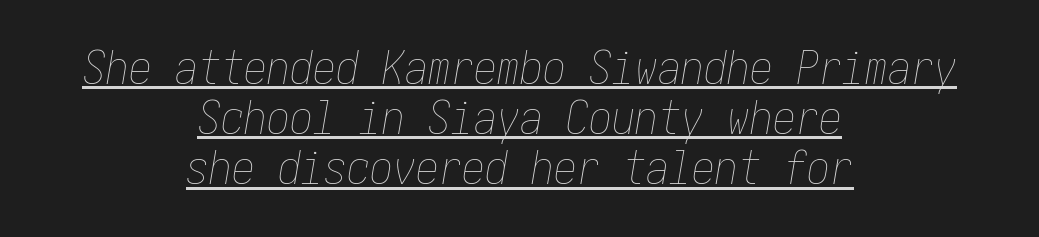
The image shows 46 px thin, condensed type, italic (leaning right); set centered, tight line spacing (1.09x), normal letter spacing, underlined; low stroke contrast and a medium x-height.
